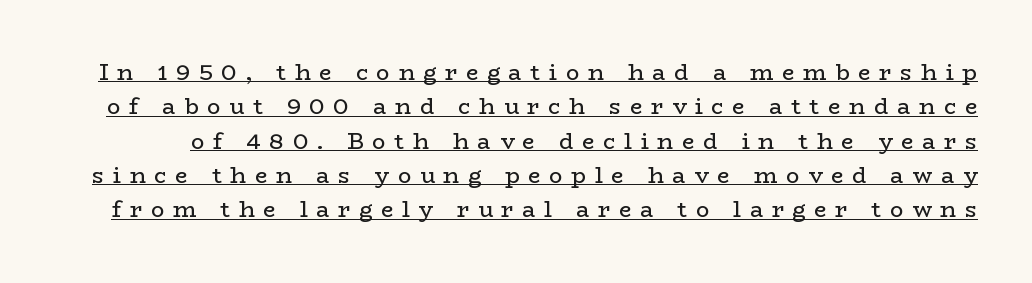
Q: Is the text bold? A: No.
Q: Is the text italic (slanted)? A: No, it is upright.
Q: Is the text underlined? A: Yes.
Q: Is the spacing between letters normal or unusually wide? A: Unusually wide.
Q: Is the spacing between lines tight, normal or loose? A: Normal.
